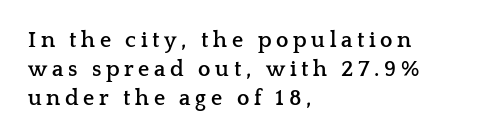
The letters are spread apart with noticeably loose tracking. A typesetter would mark this as roman, not italic. The specimen omits any rule beneath the text block's lines. This sample keeps an unexceptional amount of space between lines.
